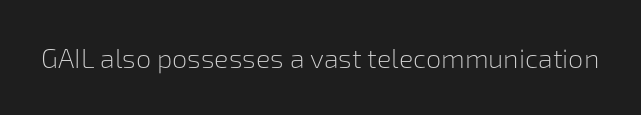
{"italic": "no", "bold": "no", "underline": "no", "letter_spacing": "normal", "letter_spacing_em": 0.0, "glyph_px": 27}
